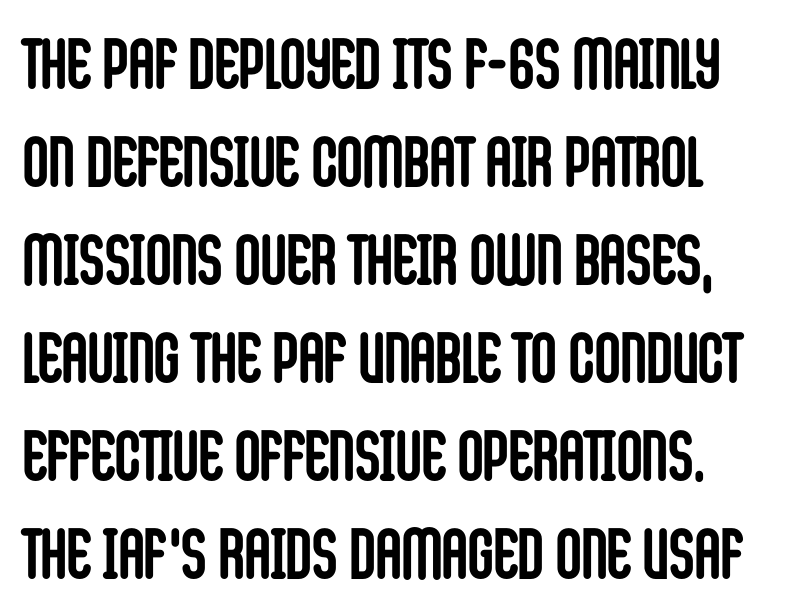
{"serif": "no", "italic": "no", "bold": "yes", "weight": "semibold", "width": "condensed", "stroke_contrast": "low", "x_height": "large", "monospaced": "no", "underline": "no", "line_spacing": "normal", "line_spacing_ratio": 1.38, "letter_spacing": "normal", "letter_spacing_em": 0.0, "glyph_px": 71}
